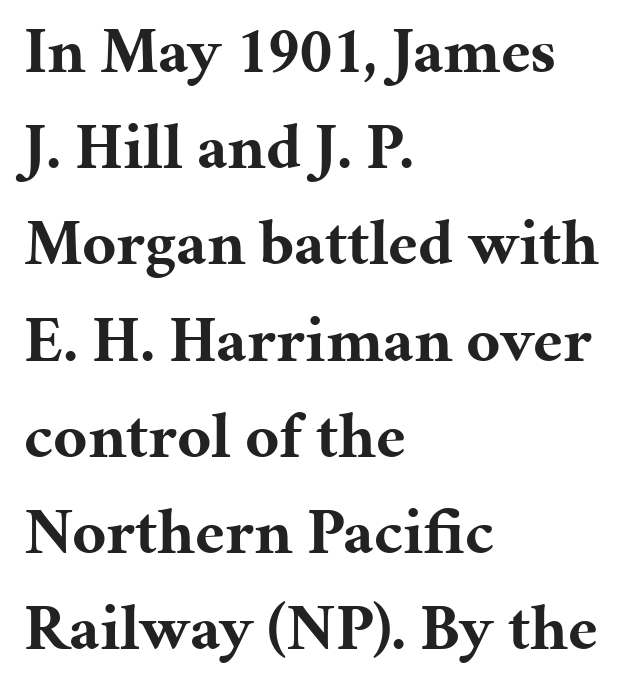
The image shows 65 px bold serif type, upright; set left-aligned, normal line spacing (1.48x), normal letter spacing, not underlined; medium stroke contrast and a medium x-height.
